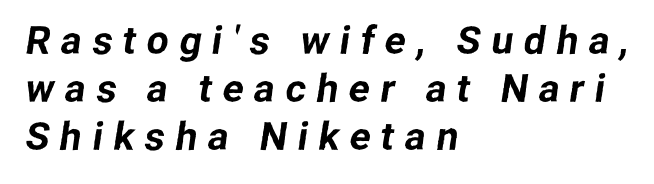
The image shows 39 px sans-serif type; set left-aligned, line spacing 1.23x, unusually wide letter spacing (+0.27 em), not underlined; low stroke contrast and a medium x-height.
